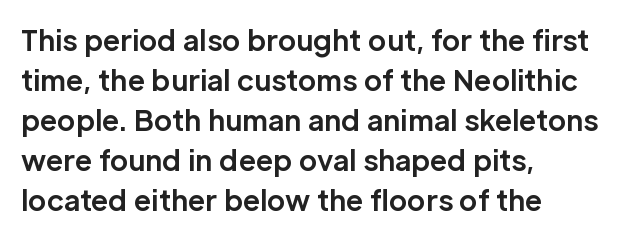
The image shows 28 px bold sans-serif type, upright; set left-aligned, normal line spacing (1.43x), normal letter spacing, not underlined; low stroke contrast and a medium x-height.
